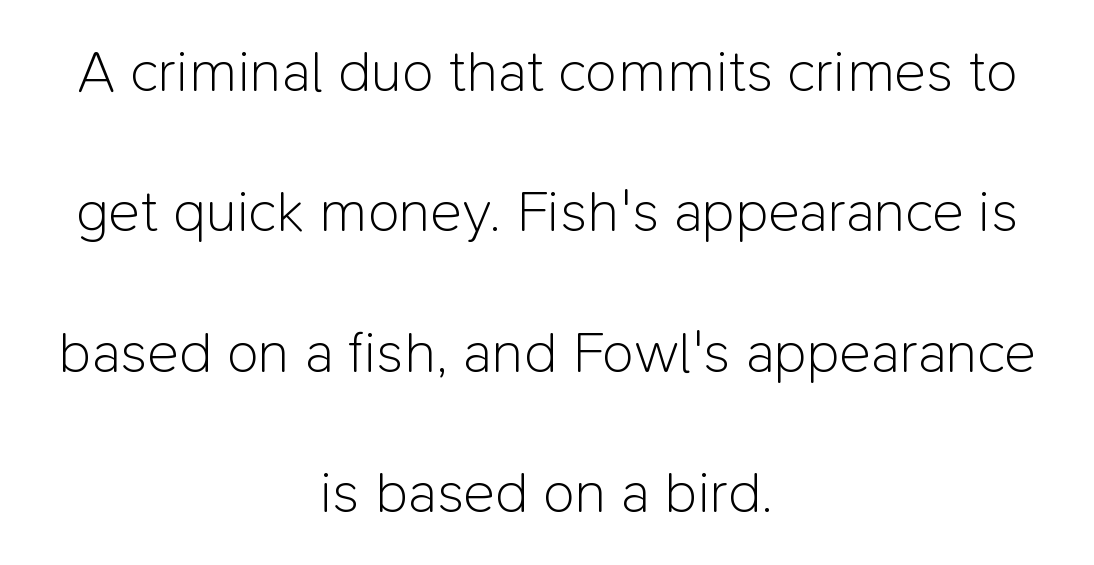
The whitespace from short lines is split evenly between both sides. Is the type heavy? It reads as light-to-regular instead. The passage shown is typed in a proportional face where columns would drift. Type style note: lacks serifs. This sample trades compactness for vertical openness between lines. Check the space under the baseline: it is left empty.
